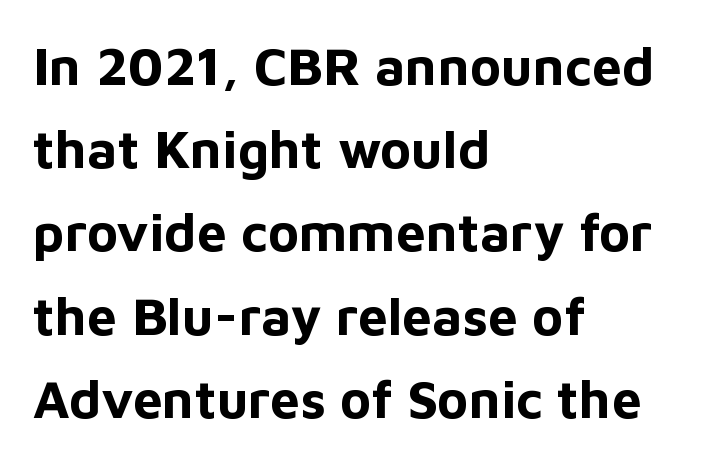
The image shows 53 px bold sans-serif type, upright; set left-aligned, normal line spacing (1.57x), normal letter spacing, not underlined; low stroke contrast and a medium x-height.
